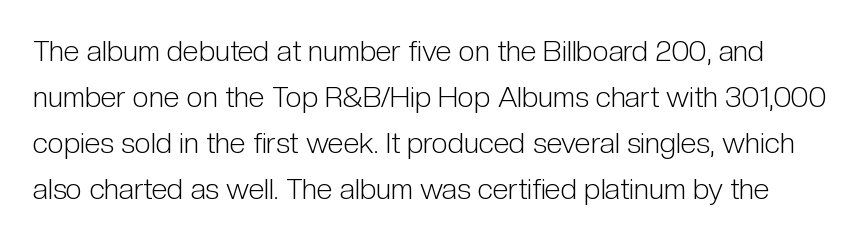
Q: Is the text bold? A: No.
Q: Is the text italic (slanted)? A: No, it is upright.
Q: Is the typeface a serif or a sans-serif typeface? A: Sans-serif.
Q: Is the text underlined? A: No.
Q: Is the spacing between letters normal or unusually wide? A: Normal.
Q: Is the spacing between lines tight, normal or loose? A: Normal.
Q: Width (condensed, normal, or wide)? A: Condensed.
Q: Stroke contrast? A: Low.
Q: x-height? A: Medium.
Q: Monospaced? A: No.
